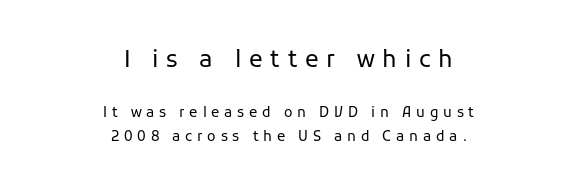
{"italic": "no", "bold": "no", "underline": "no", "align": "center", "line_spacing": "normal", "line_spacing_ratio": 1.69, "letter_spacing": "wide", "letter_spacing_em": 0.34, "larger_block": "first", "size_ratio": 1.64, "glyph_px": 23}
